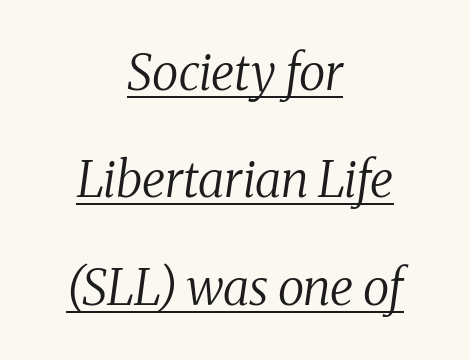
{"serif": "yes", "italic": "yes", "lean": "right", "slant_degrees": 8, "bold": "no", "weight": "regular", "width": "normal", "stroke_contrast": "medium", "x_height": "medium", "monospaced": "no", "underline": "yes", "align": "center", "line_spacing": "loose", "line_spacing_ratio": 2.19, "letter_spacing": "normal", "letter_spacing_em": 0.0, "glyph_px": 49}
